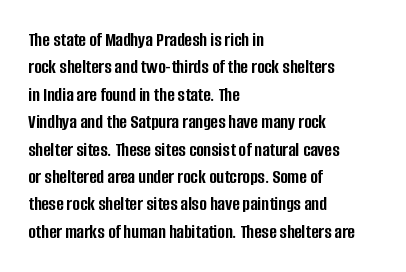
Q: Is the text bold? A: Yes.
Q: Is the text italic (slanted)? A: No, it is upright.
Q: Is the text underlined? A: No.
Q: How is the paragraph aligned? A: Left-aligned.
Q: Is the spacing between letters normal or unusually wide? A: Normal.
Q: Is the spacing between lines tight, normal or loose? A: Normal.
